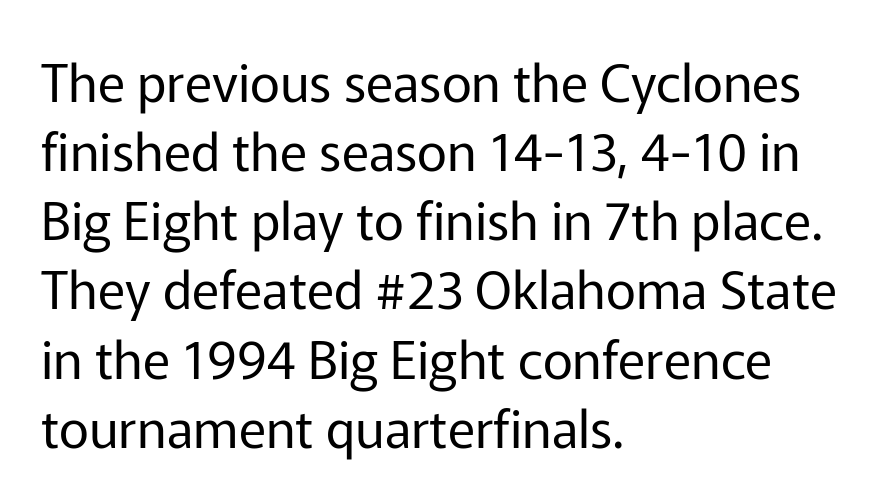
You could call the tracking neutral — neither tight nor loose. The typeface chosen for these lines omits serifs. Stems and bowls with no extra thickness — not bold. Rows of type keep a routine distance in the vertical direction. The passage shown is not underscored anywhere. The font's upright variant was chosen for this text.
